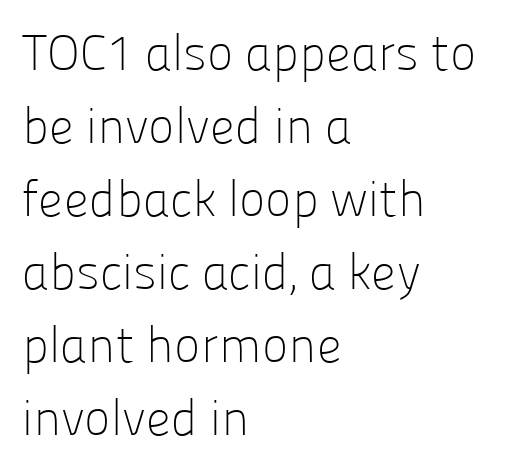
{"serif": "no", "italic": "no", "bold": "no", "weight": "light", "width": "normal", "stroke_contrast": "low", "x_height": "medium", "monospaced": "no", "underline": "no", "align": "left", "line_spacing": "normal", "line_spacing_ratio": 1.46, "letter_spacing": "normal", "letter_spacing_em": 0.0, "glyph_px": 50}
